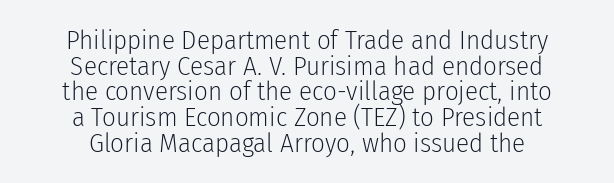
{"italic": "no", "bold": "no", "underline": "no", "align": "center", "line_spacing": "tight", "line_spacing_ratio": 0.95, "letter_spacing": "normal", "letter_spacing_em": 0.0, "glyph_px": 27}
